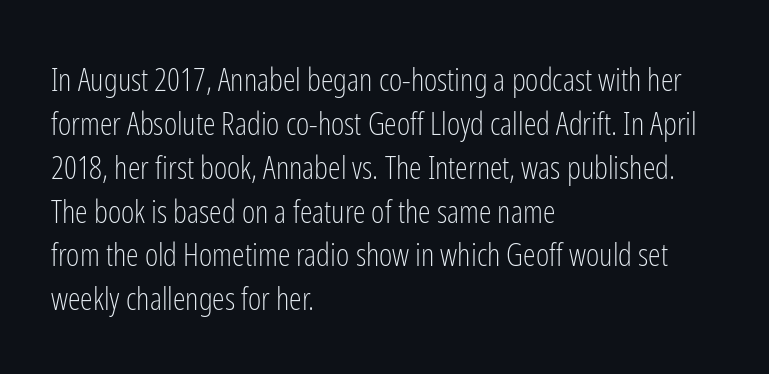
Q: Is the text bold? A: No.
Q: Is the text italic (slanted)? A: No, it is upright.
Q: Is the typeface a serif or a sans-serif typeface? A: Sans-serif.
Q: Is the text underlined? A: No.
Q: How is the paragraph aligned? A: Left-aligned.
Q: Is the spacing between letters normal or unusually wide? A: Normal.
Q: Is the spacing between lines tight, normal or loose? A: Normal.
Q: Width (condensed, normal, or wide)? A: Condensed.
Q: Stroke contrast? A: Low.
Q: x-height? A: Medium.
Q: Monospaced? A: No.
